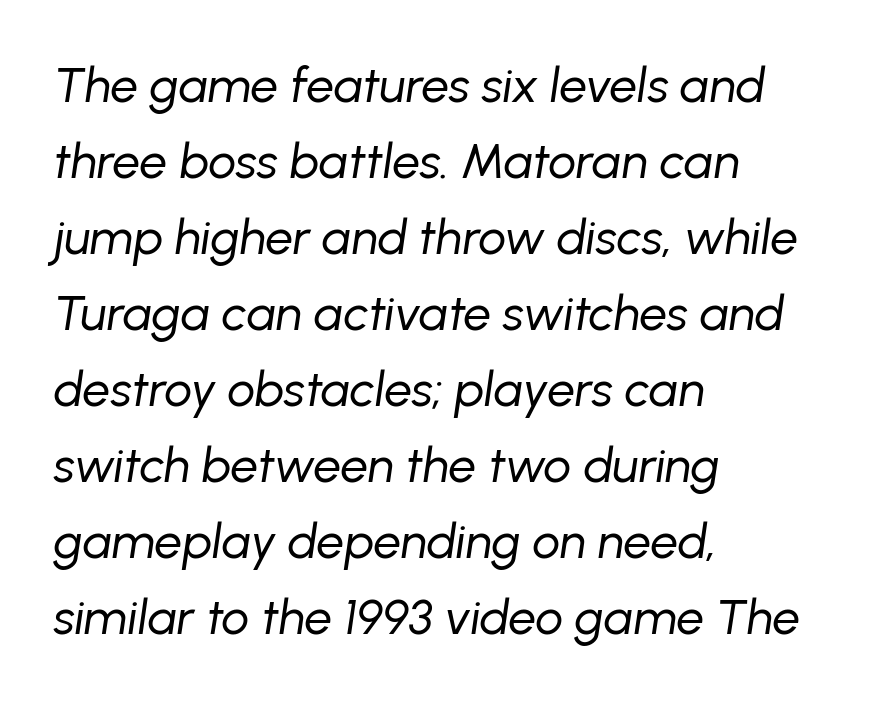
The image shows 49 px regular-weight type, italic (leaning right); set left-aligned, normal line spacing (1.55x), normal letter spacing, not underlined; low stroke contrast and a medium x-height.
